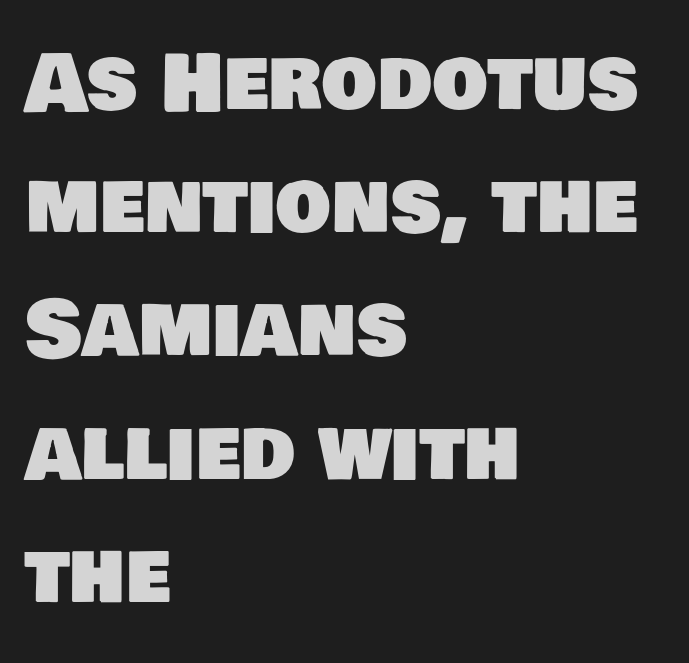
Q: Is the typeface a serif or a sans-serif typeface? A: Sans-serif.
Q: Is the text underlined? A: No.
Q: How is the paragraph aligned? A: Left-aligned.
Q: Is the spacing between letters normal or unusually wide? A: Normal.
Q: Is the spacing between lines tight, normal or loose? A: Normal.
Q: Width (condensed, normal, or wide)? A: Normal.
Q: Stroke contrast? A: Low.
Q: x-height? A: Large.
Q: Monospaced? A: No.
